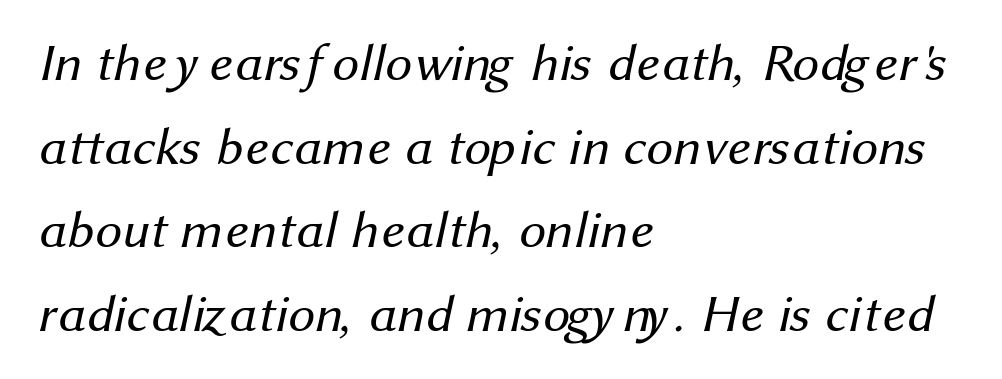
The image shows 53 px regular-weight sans-serif type; set left-aligned, normal line spacing (1.58x), normal letter spacing, not underlined; medium stroke contrast and a medium x-height.
